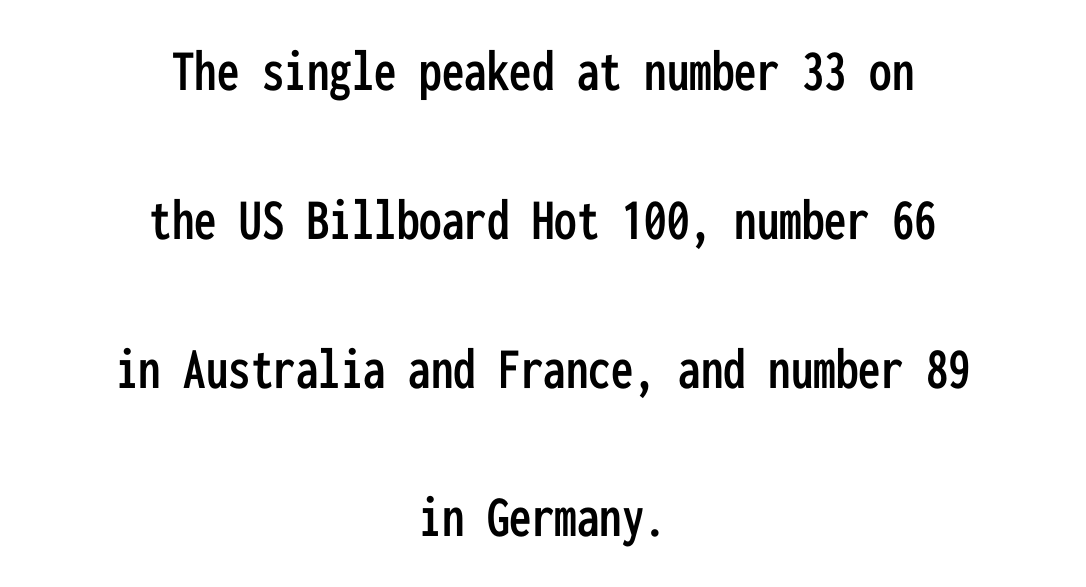
Q: Is the text italic (slanted)? A: No, it is upright.
Q: Is the typeface a serif or a sans-serif typeface? A: Sans-serif.
Q: Is the text underlined? A: No.
Q: How is the paragraph aligned? A: Centered.
Q: Is the spacing between letters normal or unusually wide? A: Normal.
Q: Is the spacing between lines tight, normal or loose? A: Loose.
Q: Width (condensed, normal, or wide)? A: Condensed.
Q: Stroke contrast? A: Low.
Q: x-height? A: Medium.
Q: Monospaced? A: Yes.
